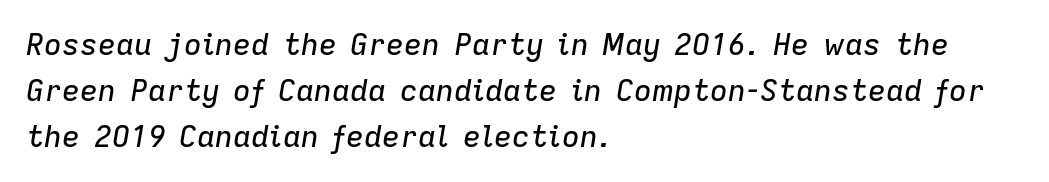
The image shows 30 px text type, italic (leaning right); set left-aligned, normal line spacing (1.53x), normal letter spacing, not underlined; low stroke contrast and a medium x-height.
